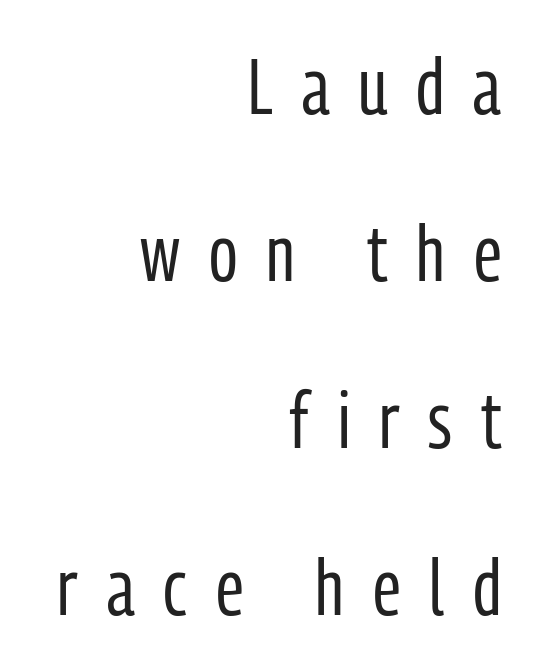
The image shows 78 px regular-weight, condensed sans-serif type, upright; set right-aligned, loose line spacing (2.14x), unusually wide letter spacing (+0.37 em), not underlined; low stroke contrast and a medium x-height.
